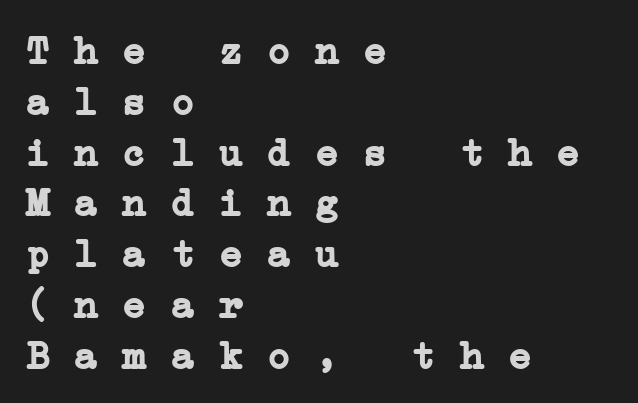
Honestly, there is no underline to notice here at all. Letterform terminals end in serifs throughout the passage. Each line starts at the same left margin while the right side varies. Notice how thick the strokes are: this is what a full bold looks like. The designer left line spacing at the default.
